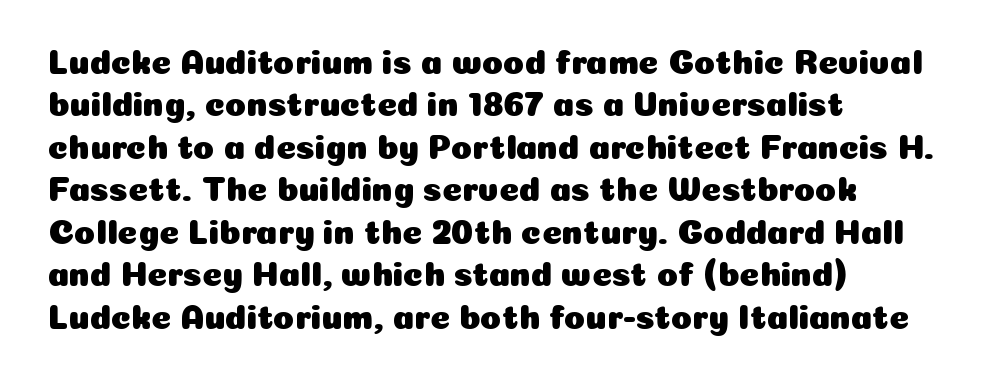
Reading down the block, your eye returns to a fixed left position each line. Looks like regular typesetting: each glyph gets only the width it needs. Standard letterfit; no display-style spreading of the glyphs. Type style note: lacks serifs. Rule under the text: the space is simply empty. Vertical spacing — default.
